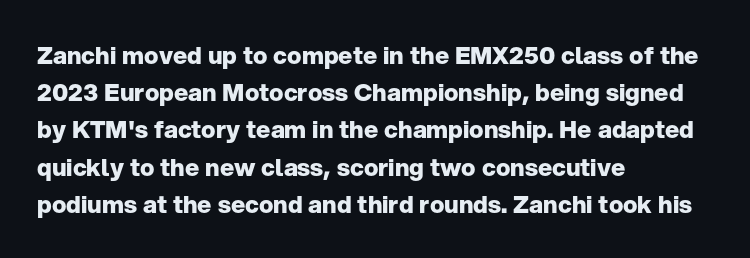
Q: Is the text bold? A: Yes.
Q: Is the text italic (slanted)? A: No, it is upright.
Q: Is the text underlined? A: No.
Q: How is the paragraph aligned? A: Left-aligned.
Q: Is the spacing between letters normal or unusually wide? A: Normal.
Q: Is the spacing between lines tight, normal or loose? A: Normal.
